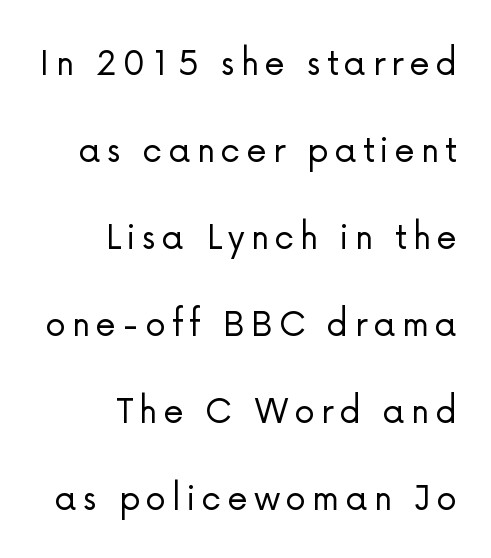
Q: Is the text bold? A: No.
Q: Is the text italic (slanted)? A: No, it is upright.
Q: Is the typeface a serif or a sans-serif typeface? A: Sans-serif.
Q: Is the text underlined? A: No.
Q: How is the paragraph aligned? A: Right-aligned.
Q: Is the spacing between lines tight, normal or loose? A: Loose.
Q: Width (condensed, normal, or wide)? A: Normal.
Q: Stroke contrast? A: Low.
Q: x-height? A: Medium.
Q: Monospaced? A: No.
